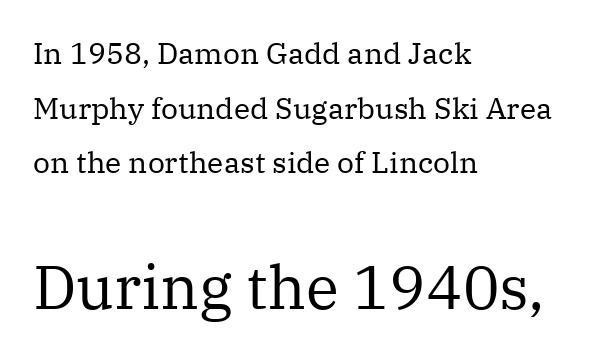
The image shows 61 px regular-weight serif type, upright; set left-aligned, line spacing 1.82x, normal letter spacing, not underlined; the second (bottom) block is 2.03x larger; medium stroke contrast and a medium x-height.
